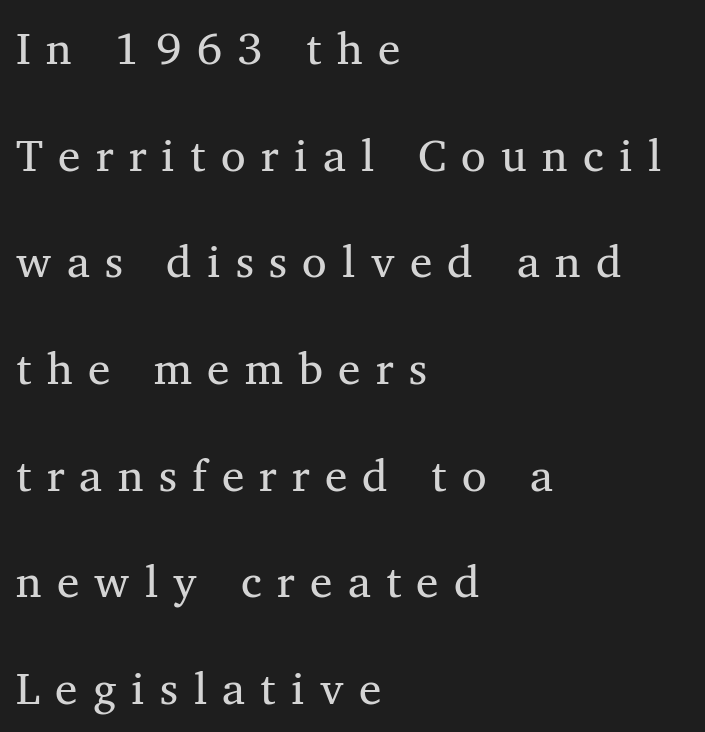
Q: Is the text bold? A: No.
Q: Is the text italic (slanted)? A: No, it is upright.
Q: Is the typeface a serif or a sans-serif typeface? A: Serif.
Q: Is the text underlined? A: No.
Q: How is the paragraph aligned? A: Left-aligned.
Q: Is the spacing between letters normal or unusually wide? A: Unusually wide.
Q: Is the spacing between lines tight, normal or loose? A: Loose.
Q: Width (condensed, normal, or wide)? A: Normal.
Q: Stroke contrast? A: Medium.
Q: x-height? A: Medium.
Q: Monospaced? A: No.
